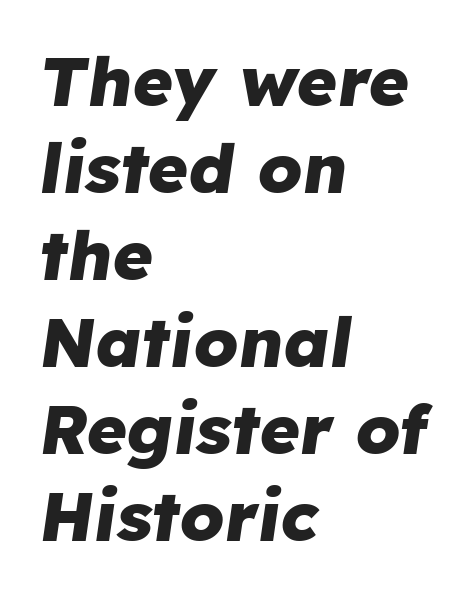
{"italic": "yes", "lean": "right", "slant_degrees": 8, "bold": "yes", "weight": "heavy", "width": "normal", "stroke_contrast": "low", "x_height": "medium", "monospaced": "no", "underline": "no", "align": "left", "line_spacing": "normal", "line_spacing_ratio": 1.26, "letter_spacing": "normal", "letter_spacing_em": 0.0, "glyph_px": 69}
